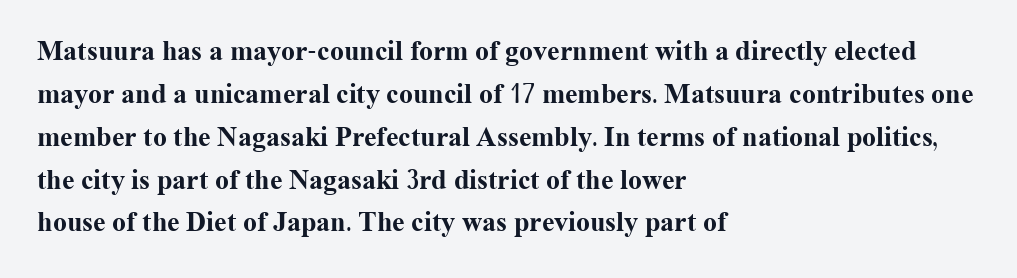
This is roman type, the default non-slanted kind. Note the varied advance widths — an 'i' is clearly narrower than an 'm'. Pretty heavy lettering here — definitely bold. This block has exactly the height ordinary leading produces.
